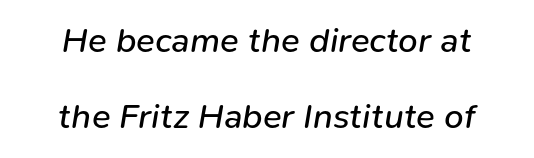
The image shows 35 px regular-weight type, italic (leaning right); set centered, loose line spacing (2.18x), normal letter spacing, not underlined; low stroke contrast and a medium x-height.
